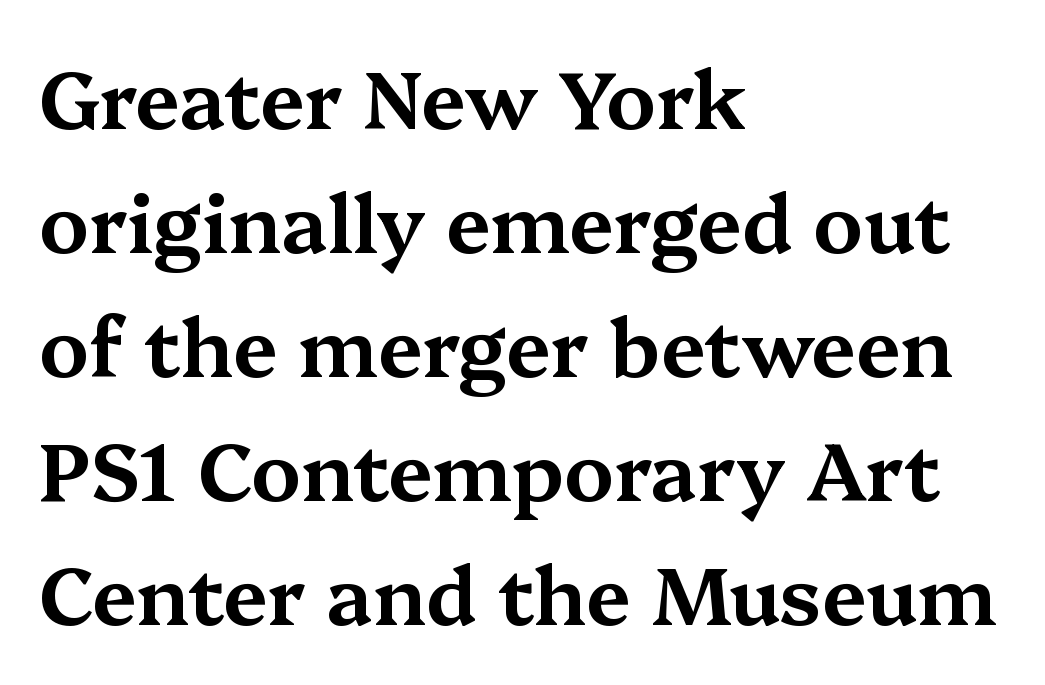
Q: Is the text italic (slanted)? A: No, it is upright.
Q: Is the typeface a serif or a sans-serif typeface? A: Serif.
Q: Is the text underlined? A: No.
Q: How is the paragraph aligned? A: Left-aligned.
Q: Is the spacing between letters normal or unusually wide? A: Normal.
Q: Is the spacing between lines tight, normal or loose? A: Normal.
Q: Width (condensed, normal, or wide)? A: Wide.
Q: Stroke contrast? A: Medium.
Q: x-height? A: Medium.
Q: Monospaced? A: No.
